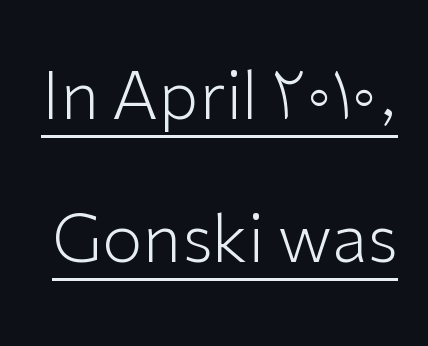
Q: Is the text bold? A: No.
Q: Is the text italic (slanted)? A: No, it is upright.
Q: Is the typeface a serif or a sans-serif typeface? A: Sans-serif.
Q: Is the text underlined? A: Yes.
Q: Is the spacing between letters normal or unusually wide? A: Normal.
Q: Is the spacing between lines tight, normal or loose? A: Loose.
Q: Width (condensed, normal, or wide)? A: Normal.
Q: Stroke contrast? A: Low.
Q: x-height? A: Medium.
Q: Monospaced? A: No.
